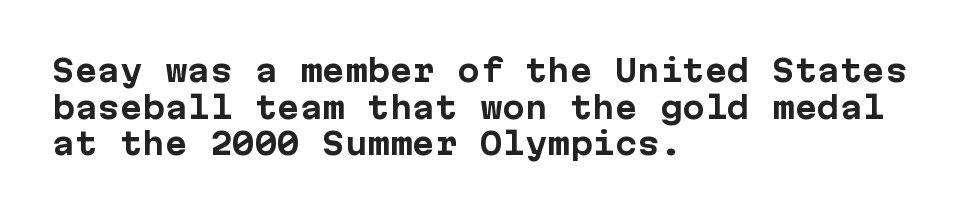
Letters rest on an invisible, unmarked baseline. Alignment: flush left. Heavy-handed strokes throughout: this text is bold. Honestly, the letter spacing is just normal — you wouldn't notice it. A typesetter would call this monospace, since all characters share one set width. Ordinary non-slanted type is in use.
